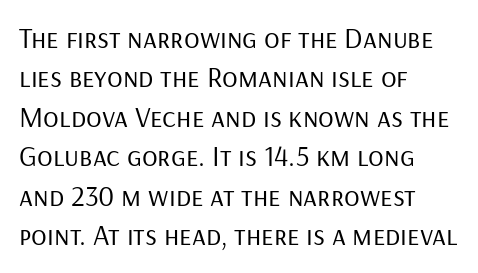
The image shows 29 px regular-weight sans-serif type, upright; set left-aligned, normal line spacing (1.36x), normal letter spacing, not underlined; low stroke contrast and a medium x-height.
